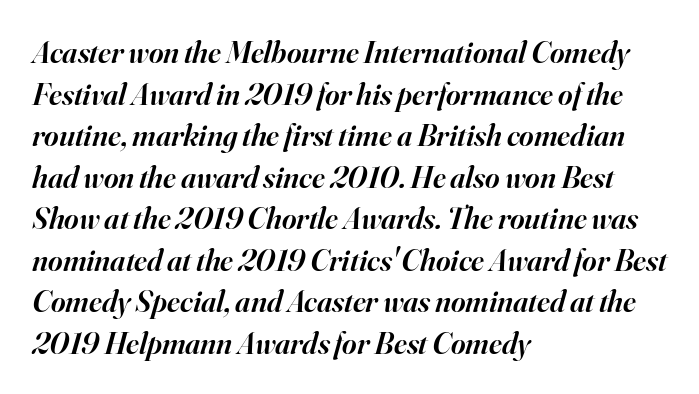
Q: Is the text bold? A: Semi-bold.
Q: Is the text italic (slanted)? A: Yes, it leans right by about 16 degrees.
Q: Is the typeface a serif or a sans-serif typeface? A: Serif.
Q: Is the text underlined? A: No.
Q: How is the paragraph aligned? A: Left-aligned.
Q: Is the spacing between letters normal or unusually wide? A: Normal.
Q: Is the spacing between lines tight, normal or loose? A: Normal.
Q: Width (condensed, normal, or wide)? A: Normal.
Q: Stroke contrast? A: High.
Q: x-height? A: Small.
Q: Monospaced? A: No.
